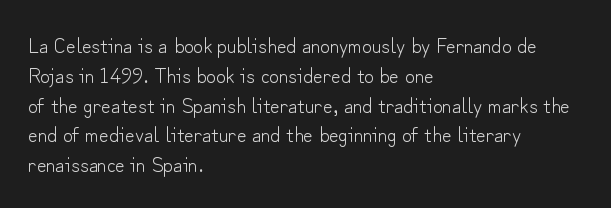
The image shows 21 px text type, upright; set left-aligned, normal line spacing (1.42x), normal letter spacing, not underlined.
